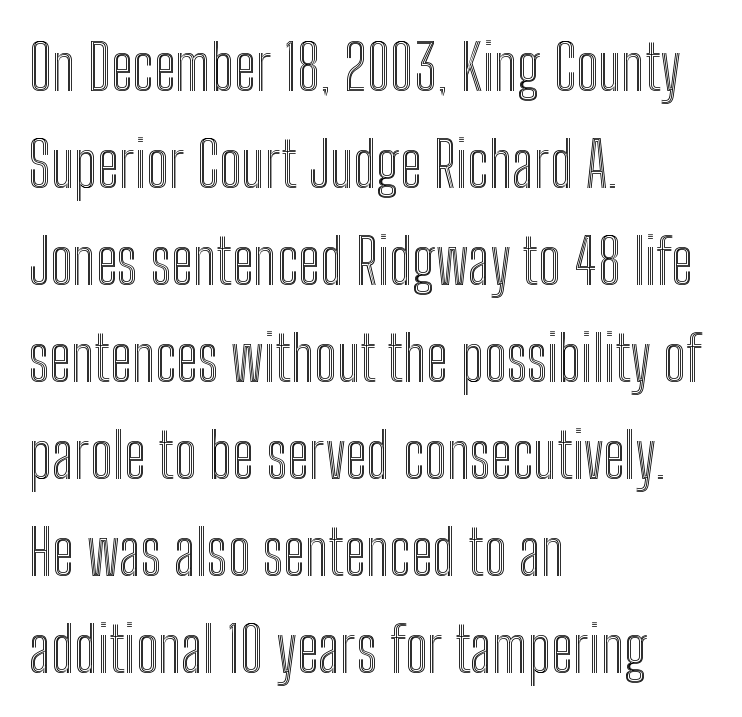
Q: Is the text italic (slanted)? A: No, it is upright.
Q: Is the text underlined? A: No.
Q: How is the paragraph aligned? A: Left-aligned.
Q: Is the spacing between letters normal or unusually wide? A: Normal.
Q: Is the spacing between lines tight, normal or loose? A: Normal.
Q: Width (condensed, normal, or wide)? A: Condensed.
Q: x-height? A: Medium.
Q: Monospaced? A: No.
